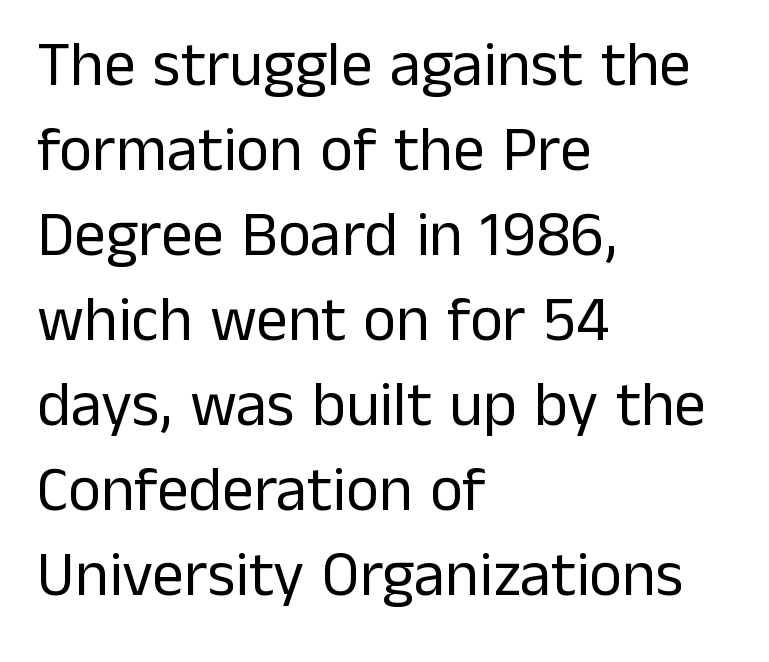
{"serif": "no", "italic": "no", "bold": "no", "weight": "regular", "width": "normal", "stroke_contrast": "low", "x_height": "medium", "monospaced": "no", "underline": "no", "align": "left", "line_spacing": "normal", "line_spacing_ratio": 1.35, "letter_spacing": "normal", "letter_spacing_em": 0.0, "glyph_px": 63}
